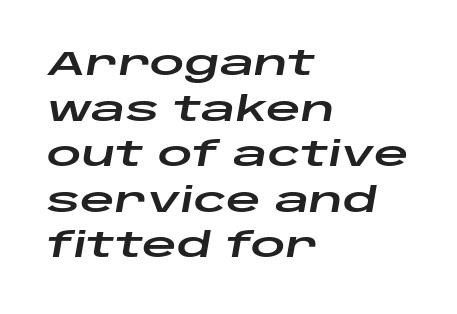
{"italic": "yes", "lean": "right", "slant_degrees": 10, "width": "wide", "stroke_contrast": "low", "x_height": "large", "monospaced": "no", "underline": "no", "align": "left", "line_spacing": "normal", "line_spacing_ratio": 1.34, "letter_spacing": "normal", "letter_spacing_em": 0.0, "glyph_px": 34}
